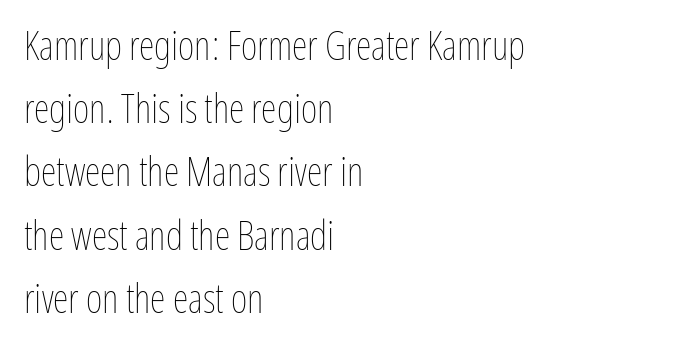
Think of a printed novel: that variable character pitch is what you see here. Visually the block forms a straight wall on the left and a jagged coastline on the right. The passage shown has conventional tracking throughout. The typesetting does not lean heavy: it is not bold. The strip under each line holds only bare page.
